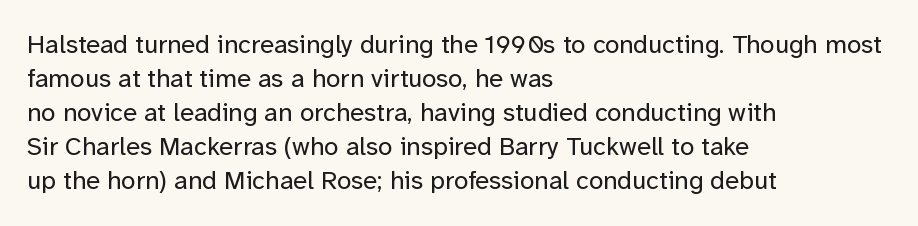
The image shows 26 px text type, upright; set left-aligned, normal line spacing (1.31x), normal letter spacing, not underlined.
